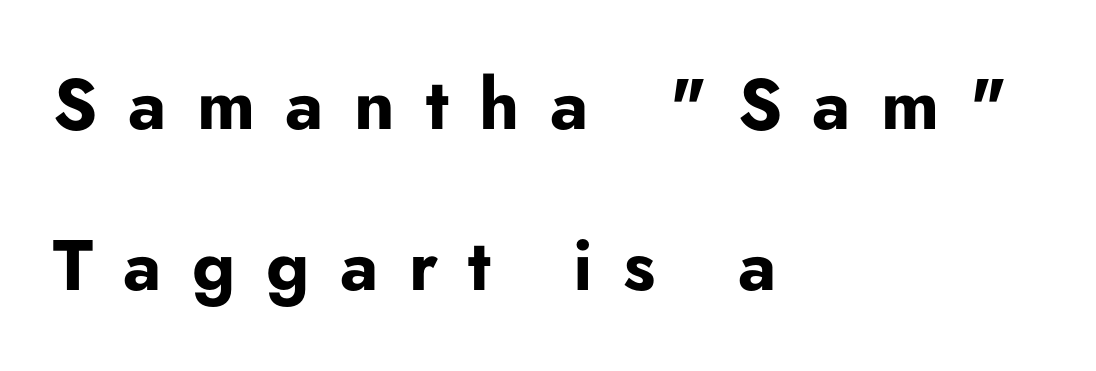
Q: Is the text bold? A: Yes.
Q: Is the text italic (slanted)? A: No, it is upright.
Q: Is the typeface a serif or a sans-serif typeface? A: Sans-serif.
Q: Is the text underlined? A: No.
Q: How is the paragraph aligned? A: Left-aligned.
Q: Is the spacing between letters normal or unusually wide? A: Unusually wide.
Q: Is the spacing between lines tight, normal or loose? A: Loose.
Q: Width (condensed, normal, or wide)? A: Normal.
Q: Stroke contrast? A: Low.
Q: x-height? A: Small.
Q: Monospaced? A: No.
